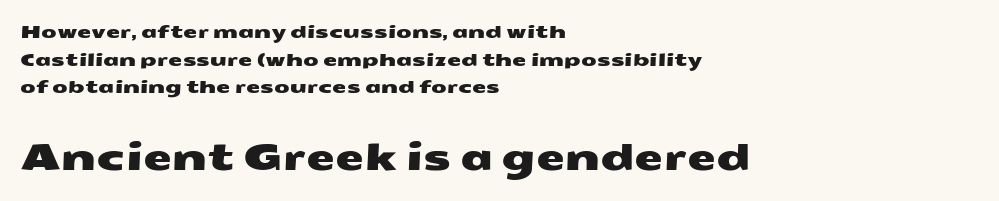
{"serif": "no", "width": "wide", "stroke_contrast": "medium", "x_height": "medium", "monospaced": "no", "underline": "no", "align": "left", "line_spacing": "normal", "line_spacing_ratio": 1.54, "letter_spacing": "normal", "letter_spacing_em": 0.0, "larger_block": "second", "size_ratio": 2.06, "glyph_px": 37}
